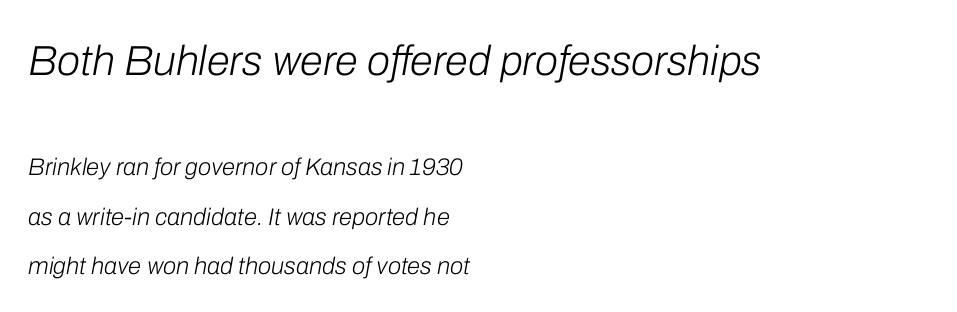
Whoever set this made the first block the dominant, larger element. Alignment: flush left. Varying glyph widths throughout — classic text-font behaviour. There is no visible air inserted between adjacent glyphs. The lines are spread far apart with generous leading. Weight: in the light-to-regular range.
